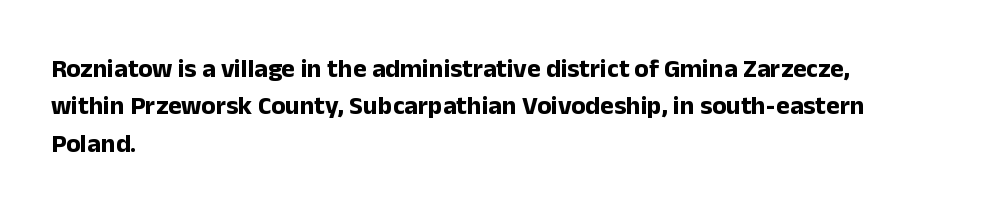
Q: Is the text bold? A: Yes.
Q: Is the text italic (slanted)? A: No, it is upright.
Q: Is the text underlined? A: No.
Q: How is the paragraph aligned? A: Left-aligned.
Q: Is the spacing between letters normal or unusually wide? A: Normal.
Q: Is the spacing between lines tight, normal or loose? A: Normal.
